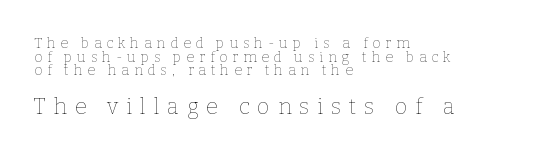
The image shows 22 px text type, upright; set left-aligned, tight line spacing (0.98x), unusually wide letter spacing (+0.35 em), not underlined; the second (bottom) block is 1.57x larger.
